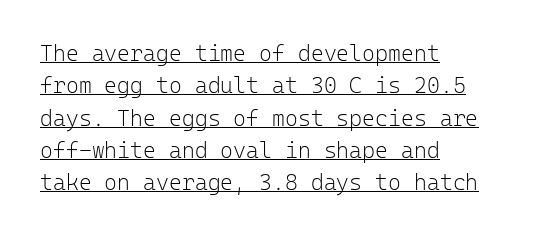
The image shows 22 px text type, upright; set left-aligned, normal line spacing (1.47x), normal letter spacing, underlined.
